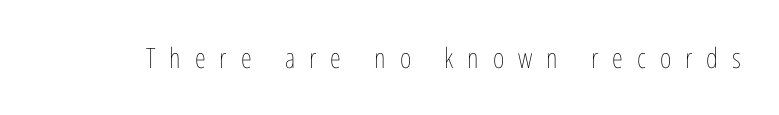
Q: Is the text bold? A: No.
Q: Is the text italic (slanted)? A: No, it is upright.
Q: Is the text underlined? A: No.
Q: Is the spacing between letters normal or unusually wide? A: Unusually wide.
Q: Width (condensed, normal, or wide)? A: Condensed.
Q: Stroke contrast? A: Low.
Q: x-height? A: Medium.
Q: Monospaced? A: No.
